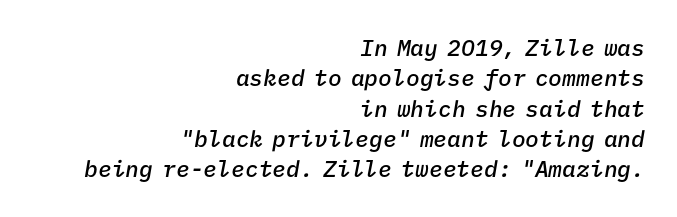
Q: Is the text bold? A: Semi-bold.
Q: Is the text italic (slanted)? A: Yes, it leans right by about 9 degrees.
Q: Is the text underlined? A: No.
Q: How is the paragraph aligned? A: Right-aligned.
Q: Is the spacing between letters normal or unusually wide? A: Normal.
Q: Is the spacing between lines tight, normal or loose? A: Normal.
